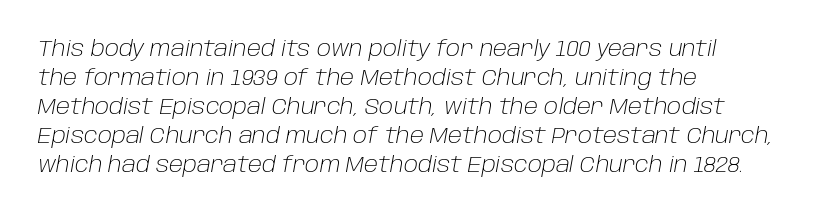
Q: Is the text bold? A: No.
Q: Is the text italic (slanted)? A: Yes, it leans right by about 10 degrees.
Q: Is the text underlined? A: No.
Q: How is the paragraph aligned? A: Left-aligned.
Q: Is the spacing between letters normal or unusually wide? A: Normal.
Q: Is the spacing between lines tight, normal or loose? A: Normal.
